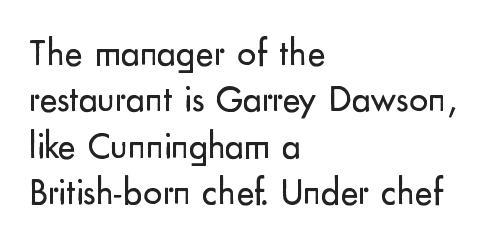
Q: Is the text bold? A: No.
Q: Is the text italic (slanted)? A: No, it is upright.
Q: Is the typeface a serif or a sans-serif typeface? A: Sans-serif.
Q: Is the text underlined? A: No.
Q: How is the paragraph aligned? A: Left-aligned.
Q: Is the spacing between letters normal or unusually wide? A: Normal.
Q: Width (condensed, normal, or wide)? A: Normal.
Q: Stroke contrast? A: Low.
Q: x-height? A: Small.
Q: Monospaced? A: No.
